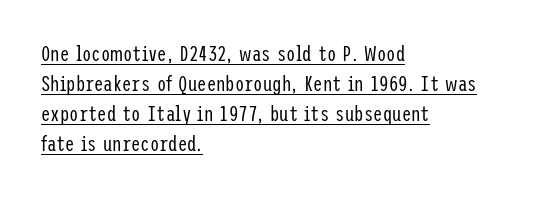
The image shows 21 px text type, upright; set left-aligned, normal line spacing (1.43x), normal letter spacing, underlined.
